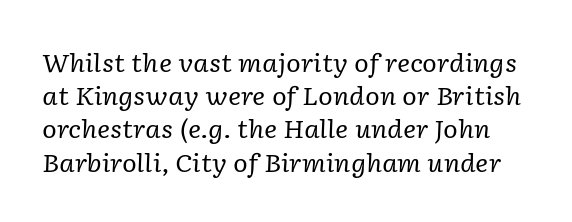
The image shows 25 px text type, italic (leaning right); set normal line spacing (1.33x), normal letter spacing, not underlined.
